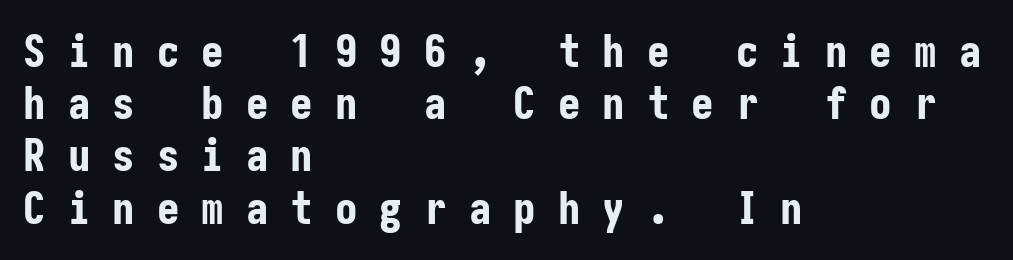
Q: Is the text bold? A: Yes.
Q: Is the text italic (slanted)? A: No, it is upright.
Q: Is the typeface a serif or a sans-serif typeface? A: Sans-serif.
Q: Is the text underlined? A: No.
Q: How is the paragraph aligned? A: Left-aligned.
Q: Is the spacing between letters normal or unusually wide? A: Unusually wide.
Q: Width (condensed, normal, or wide)? A: Condensed.
Q: Stroke contrast? A: Low.
Q: x-height? A: Medium.
